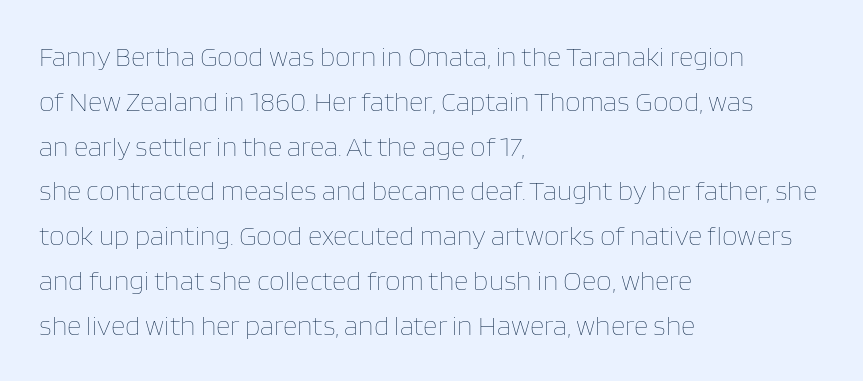
The image shows 28 px thin type, upright; set left-aligned, normal line spacing (1.6x), normal letter spacing, not underlined; low stroke contrast and a large x-height.
